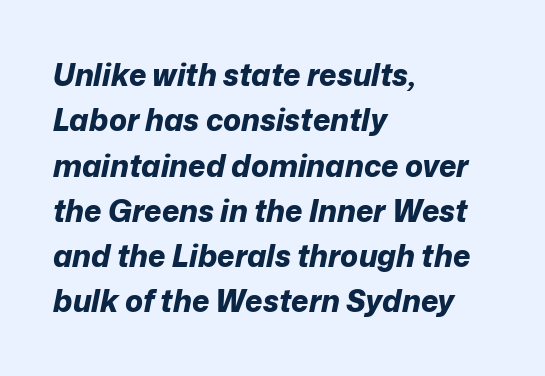
Q: Is the text bold? A: Yes.
Q: Is the text italic (slanted)? A: Yes, it leans right by about 12 degrees.
Q: Is the text underlined? A: No.
Q: How is the paragraph aligned? A: Left-aligned.
Q: Is the spacing between letters normal or unusually wide? A: Normal.
Q: Is the spacing between lines tight, normal or loose? A: Normal.
Q: Width (condensed, normal, or wide)? A: Normal.
Q: Stroke contrast? A: Low.
Q: x-height? A: Medium.
Q: Monospaced? A: No.
